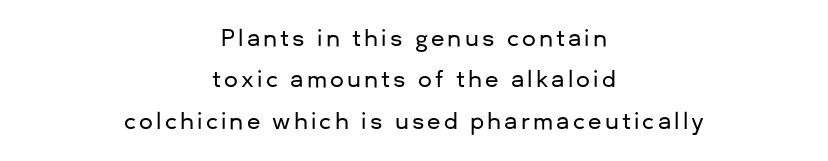
Q: Is the text italic (slanted)? A: No, it is upright.
Q: Is the text underlined? A: No.
Q: How is the paragraph aligned? A: Centered.
